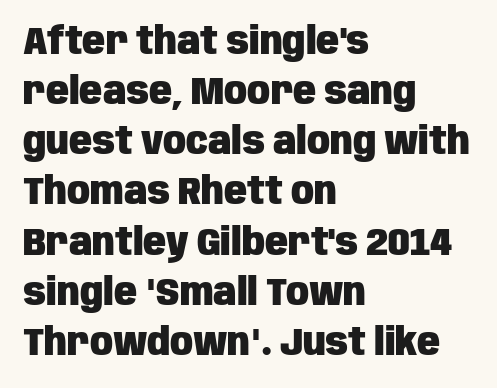
Q: Is the text bold? A: Yes.
Q: Is the text italic (slanted)? A: No, it is upright.
Q: Is the typeface a serif or a sans-serif typeface? A: Sans-serif.
Q: Is the text underlined? A: No.
Q: How is the paragraph aligned? A: Left-aligned.
Q: Is the spacing between letters normal or unusually wide? A: Normal.
Q: Is the spacing between lines tight, normal or loose? A: Normal.
Q: Width (condensed, normal, or wide)? A: Condensed.
Q: Stroke contrast? A: Low.
Q: x-height? A: Large.
Q: Monospaced? A: No.
